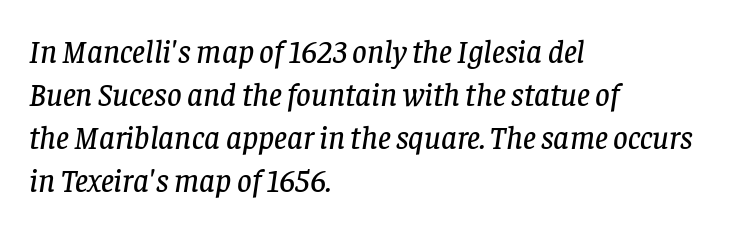
Q: Is the text italic (slanted)? A: Yes, it leans right by about 8 degrees.
Q: Is the typeface a serif or a sans-serif typeface? A: Serif.
Q: Is the text underlined? A: No.
Q: How is the paragraph aligned? A: Left-aligned.
Q: Is the spacing between letters normal or unusually wide? A: Normal.
Q: Is the spacing between lines tight, normal or loose? A: Normal.
Q: Width (condensed, normal, or wide)? A: Normal.
Q: Stroke contrast? A: Low.
Q: x-height? A: Large.
Q: Monospaced? A: No.
